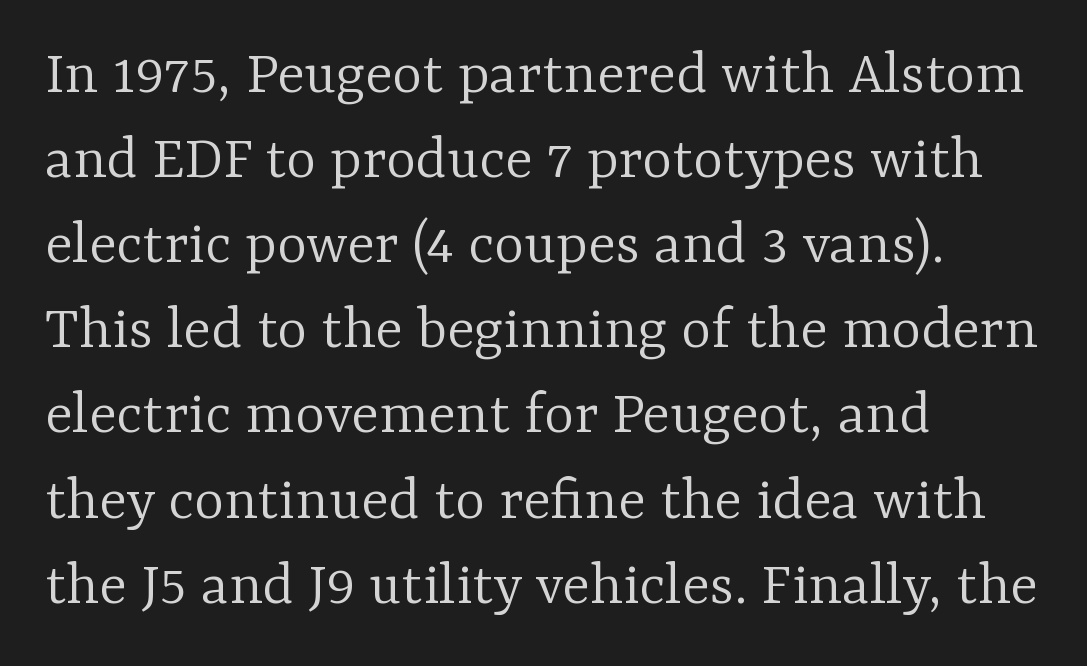
Q: Is the text bold? A: No.
Q: Is the text italic (slanted)? A: No, it is upright.
Q: Is the typeface a serif or a sans-serif typeface? A: Serif.
Q: Is the text underlined? A: No.
Q: How is the paragraph aligned? A: Left-aligned.
Q: Is the spacing between letters normal or unusually wide? A: Normal.
Q: Is the spacing between lines tight, normal or loose? A: Normal.
Q: Width (condensed, normal, or wide)? A: Normal.
Q: Stroke contrast? A: Low.
Q: x-height? A: Medium.
Q: Monospaced? A: No.
